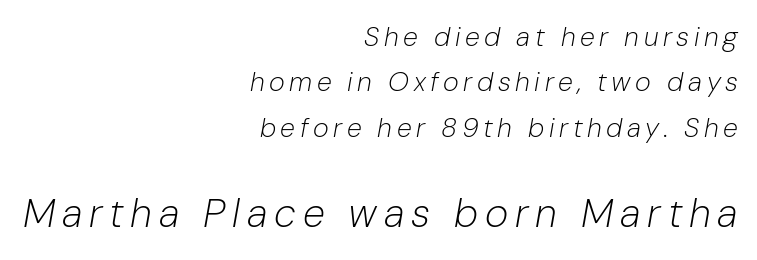
{"italic": "yes", "lean": "right", "slant_degrees": 10, "bold": "no", "weight": "light", "width": "normal", "stroke_contrast": "low", "x_height": "medium", "monospaced": "no", "underline": "no", "align": "right", "line_spacing": "normal", "line_spacing_ratio": 1.68, "larger_block": "second", "size_ratio": 1.48, "glyph_px": 40}
